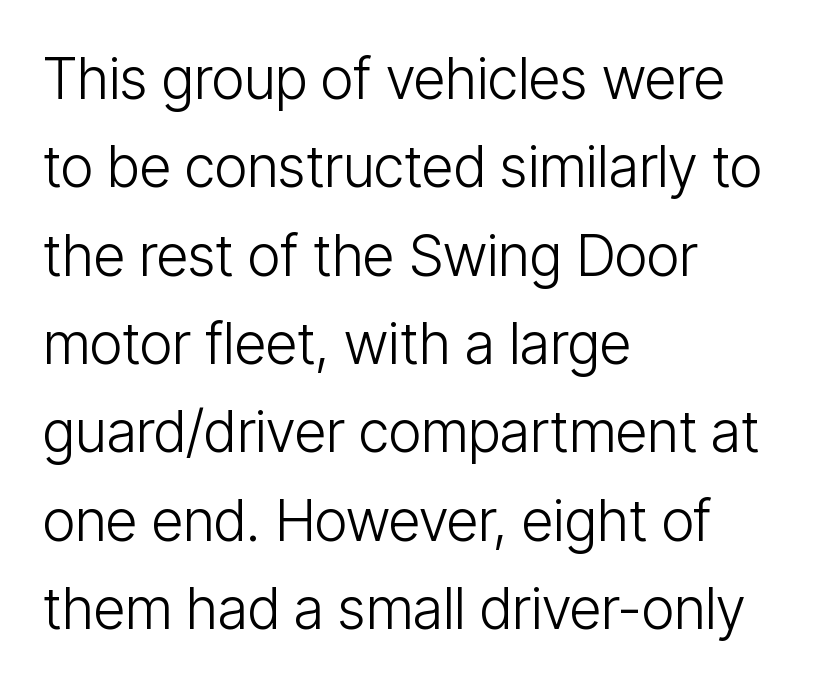
{"serif": "no", "italic": "no", "bold": "no", "weight": "light", "width": "condensed", "stroke_contrast": "low", "x_height": "medium", "monospaced": "no", "underline": "no", "align": "left", "line_spacing": "normal", "line_spacing_ratio": 1.55, "letter_spacing": "normal", "letter_spacing_em": 0.0, "glyph_px": 57}
